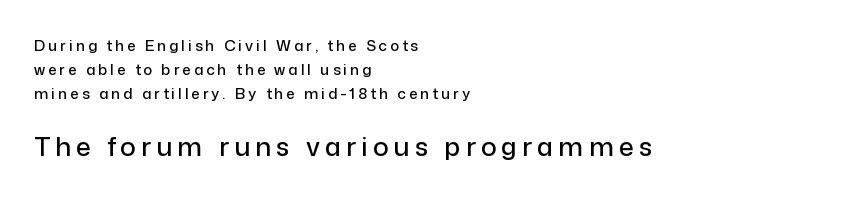
The image shows 26 px text type, upright; set left-aligned, normal line spacing (1.6x), unusually wide letter spacing (+0.2 em), not underlined; the second (bottom) block is 1.73x larger.
